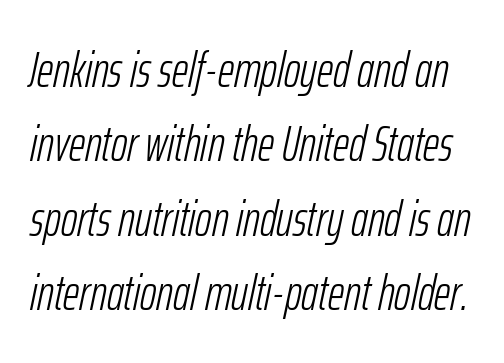
Q: Is the text bold? A: No.
Q: Is the text italic (slanted)? A: Yes, it leans right by about 12 degrees.
Q: Is the text underlined? A: No.
Q: Is the spacing between letters normal or unusually wide? A: Normal.
Q: Is the spacing between lines tight, normal or loose? A: Normal.
Q: Width (condensed, normal, or wide)? A: Condensed.
Q: Stroke contrast? A: Low.
Q: x-height? A: Medium.
Q: Monospaced? A: No.
